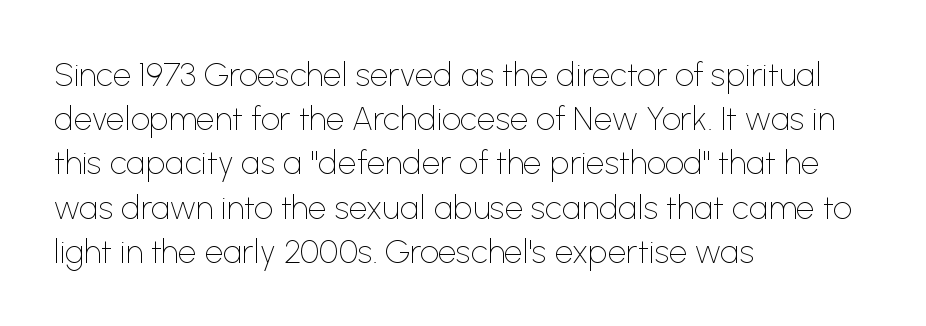
Q: Is the text bold? A: No.
Q: Is the text italic (slanted)? A: No, it is upright.
Q: Is the typeface a serif or a sans-serif typeface? A: Sans-serif.
Q: Is the text underlined? A: No.
Q: How is the paragraph aligned? A: Left-aligned.
Q: Is the spacing between letters normal or unusually wide? A: Normal.
Q: Is the spacing between lines tight, normal or loose? A: Normal.
Q: Width (condensed, normal, or wide)? A: Normal.
Q: Stroke contrast? A: Low.
Q: x-height? A: Medium.
Q: Monospaced? A: No.
